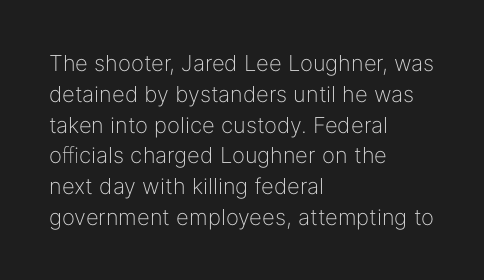
Summary of vertical rhythm: regular, with standard interline spacing. Short note: letters normally spaced. The font's upright variant was chosen for this text. Casual observation: everything's shoved over to the left.
